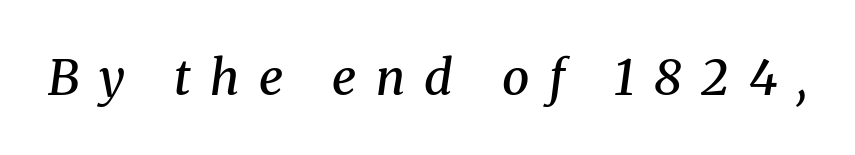
To sum up the face: it has serifs. The specimen omits any rule beneath the text block's lines. Varying glyph widths throughout — classic text-font behaviour. Would a proofreader flag this as italicized? Yes. Here the glyphs are tracked loosely, breaking word shapes into spaced letters.
